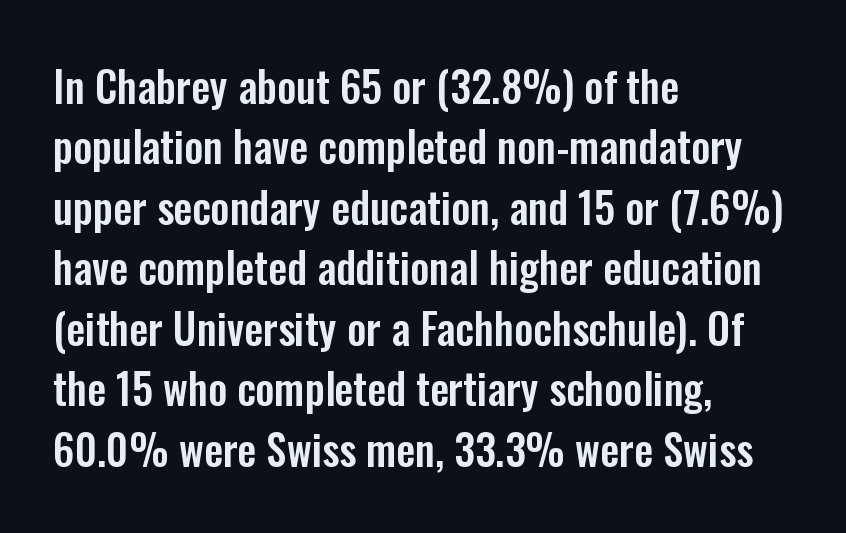
Type without underlining. The lines in this sample share a left origin and differ only in where they stop. Proportional: the letters do not fall into vertical columns. Look at the bottom of the vertical strokes: they stop flat, with no serifs. Is there much room between lines? A standard amount, neither cramped nor airy.
